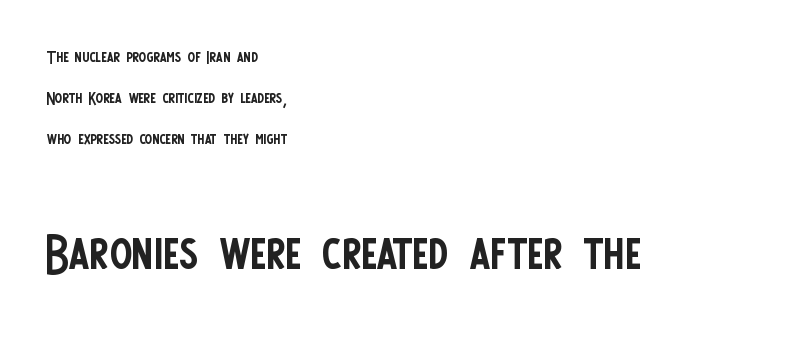
The image shows 67 px regular-weight, condensed sans-serif type, upright; set left-aligned, line spacing 1.86x, normal letter spacing, not underlined; the second (bottom) block is 3.05x larger; low stroke contrast and a large x-height.
